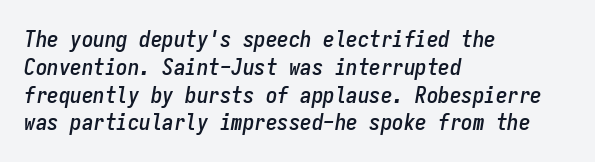
Q: Is the text italic (slanted)? A: Yes, it leans right by about 9 degrees.
Q: Is the text underlined? A: No.
Q: How is the paragraph aligned? A: Left-aligned.
Q: Is the spacing between letters normal or unusually wide? A: Normal.
